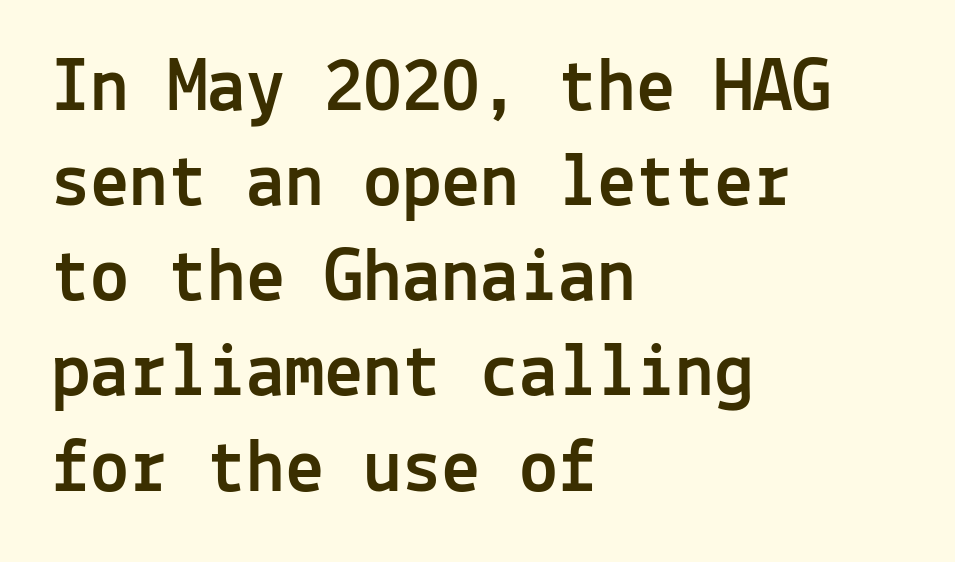
A sans-serif font was chosen for this passage. Letters rest on an invisible, unmarked baseline. The passage shown is typed in a monospace face where columns stay perfectly aligned. The typesetter chose a ragged-right arrangement here. Posture: vertical.
